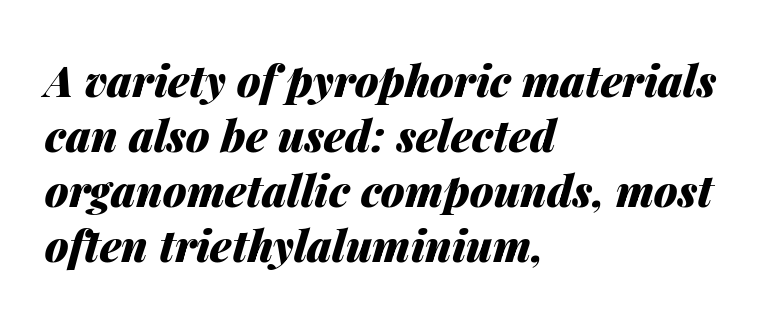
Q: Is the text bold? A: Yes.
Q: Is the text italic (slanted)? A: Yes, it leans right by about 14 degrees.
Q: Is the text underlined? A: No.
Q: How is the paragraph aligned? A: Left-aligned.
Q: Is the spacing between letters normal or unusually wide? A: Normal.
Q: Is the spacing between lines tight, normal or loose? A: Normal.
Q: Width (condensed, normal, or wide)? A: Normal.
Q: Stroke contrast? A: Medium.
Q: x-height? A: Medium.
Q: Monospaced? A: No.
